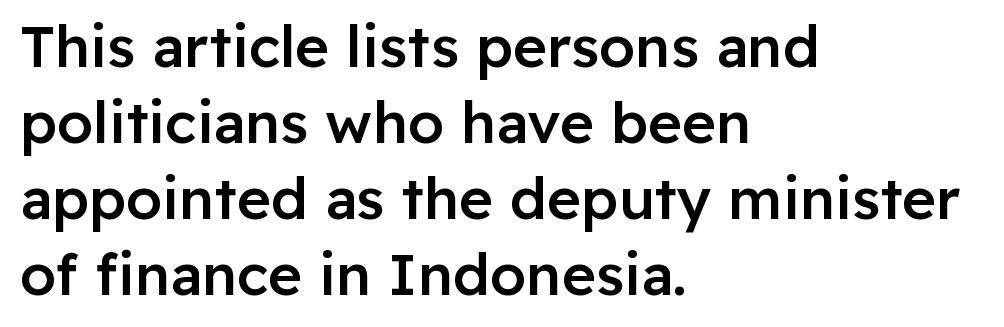
Unlike a traditional serif, this face leaves its strokes unadorned. Descenders hang freely into open space. The axis of the letterforms is exactly vertical. Successive baselines arrive at the customary interval. A somewhat darkened texture: the type is semibold rather than bold.
